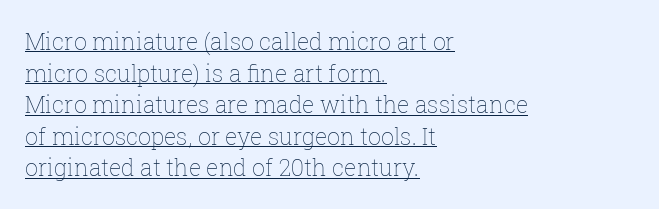
Q: Is the text bold? A: No.
Q: Is the text italic (slanted)? A: No, it is upright.
Q: Is the text underlined? A: Yes.
Q: How is the paragraph aligned? A: Left-aligned.
Q: Is the spacing between letters normal or unusually wide? A: Normal.
Q: Is the spacing between lines tight, normal or loose? A: Normal.
